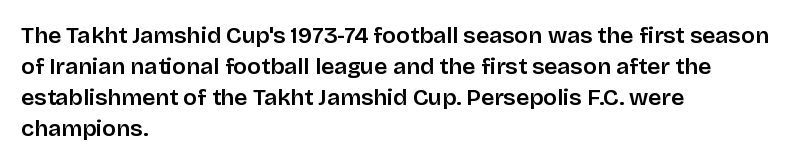
The designer left line spacing at the default. Glance below the letters and you will spot only blank space. The letters sit at their default tracking, neither squeezed nor spread. If you drew a line through each stem, it would be perfectly vertical. The compositor pushed each line to the left boundary.
